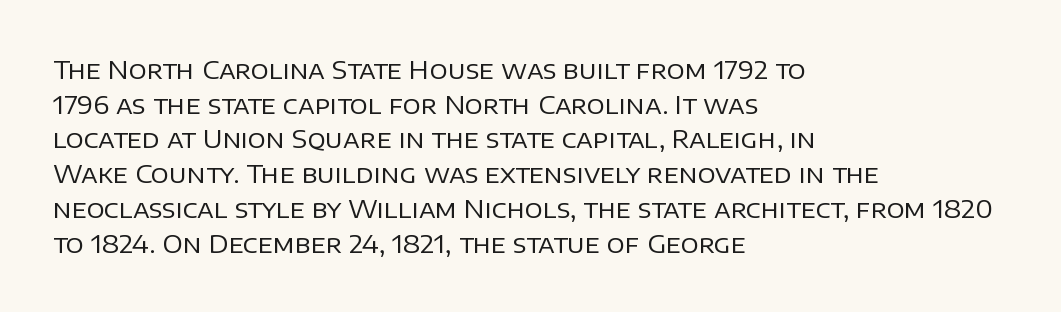
The image shows 25 px text type, upright; set left-aligned, normal line spacing (1.39x), normal letter spacing, not underlined.
